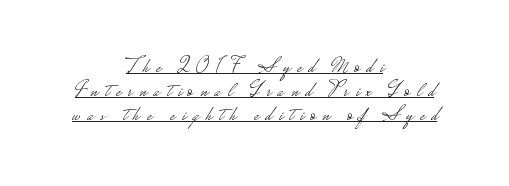
Q: Is the text bold? A: No.
Q: Is the text italic (slanted)? A: Yes.
Q: Is the text underlined? A: Yes.
Q: How is the paragraph aligned? A: Centered.
Q: Is the spacing between letters normal or unusually wide? A: Unusually wide.
Q: Is the spacing between lines tight, normal or loose? A: Tight.
